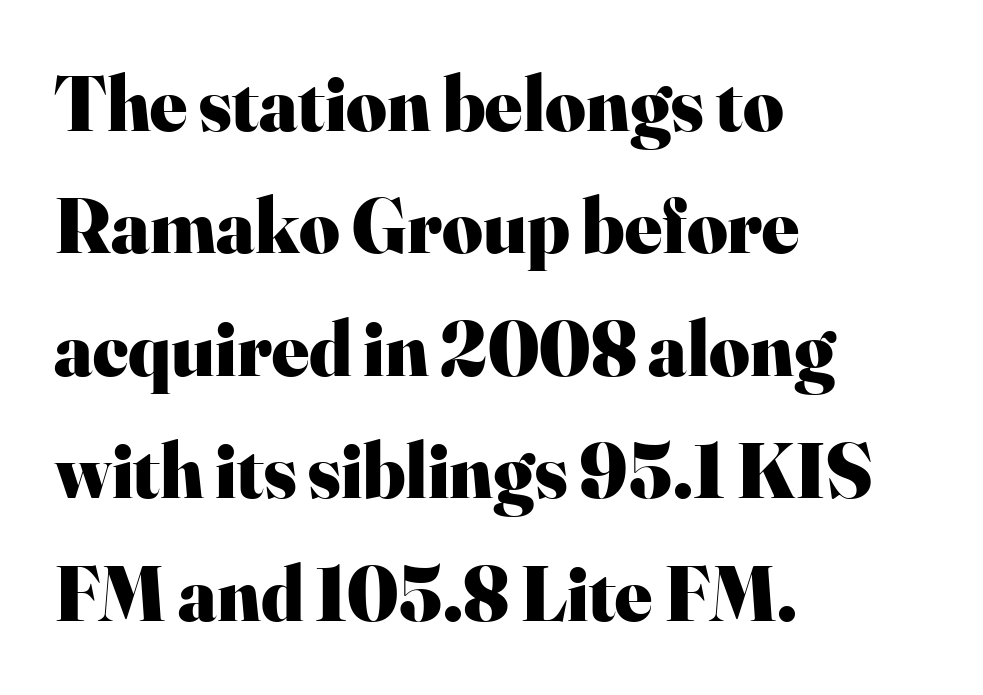
As a designer I'd log this as weight 700, bold. Does extra space separate the letters? No, they use regular spacing. The letters stand straight up with perfectly vertical stems. This is serif lettering, the kind often seen in printed books. You could not count columns in this text — the font is proportionally spaced. Line starts are locked; line ends wander.
